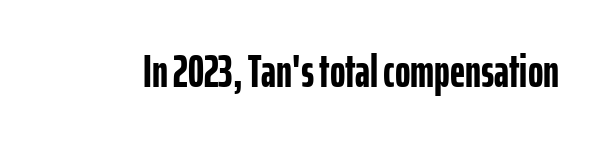
{"serif": "no", "italic": "no", "bold": "yes", "weight": "semibold", "width": "condensed", "stroke_contrast": "low", "x_height": "medium", "monospaced": "no", "underline": "no", "letter_spacing": "normal", "letter_spacing_em": 0.0, "glyph_px": 47}
